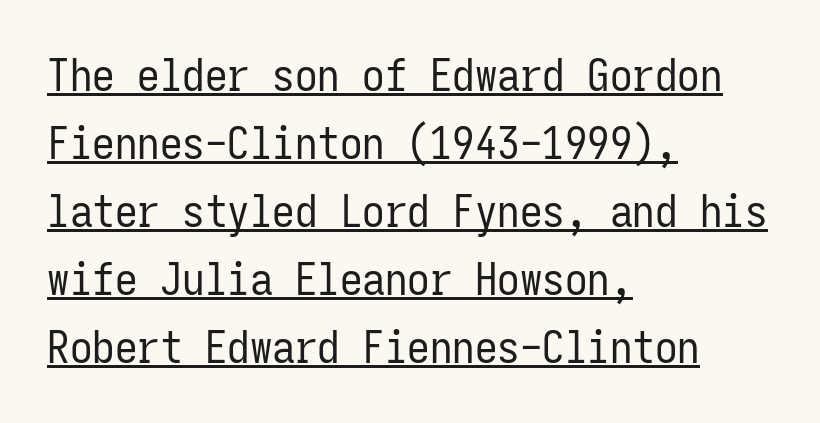
These glyphs show unthickened strokes, regular width or finer. Honestly, the letter spacing is just normal — you wouldn't notice it. Do the letters lean? They stand straight. Grotesque or geometric, the face here clearly has no serifs.
